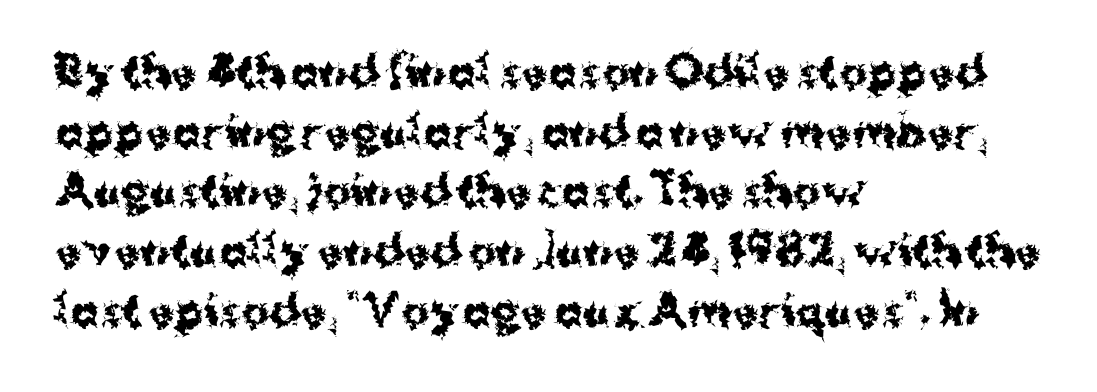
A typesetter would call this leading conventional body-copy spacing. Observe the absence of serifs on each vertical stroke in this sample. Vertical strokes here are truly vertical. The strip under each line holds only bare page. Horizontal alignment here is leftward, the default for most running prose.
